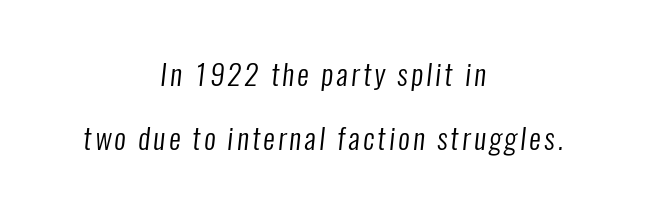
The image shows 29 px regular-weight, condensed sans-serif type; set centered, loose line spacing (2.19x), not underlined; low stroke contrast and a medium x-height.
